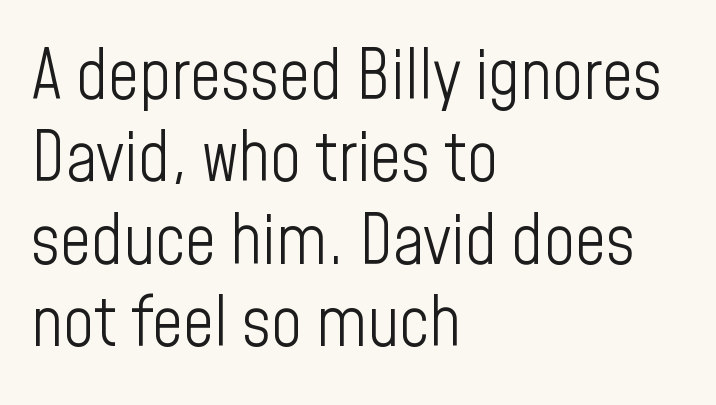
{"serif": "no", "italic": "no", "bold": "no", "weight": "light", "width": "condensed", "stroke_contrast": "low", "x_height": "medium", "monospaced": "no", "underline": "no", "align": "left", "line_spacing_ratio": 1.21, "letter_spacing": "normal", "letter_spacing_em": 0.0, "glyph_px": 68}
